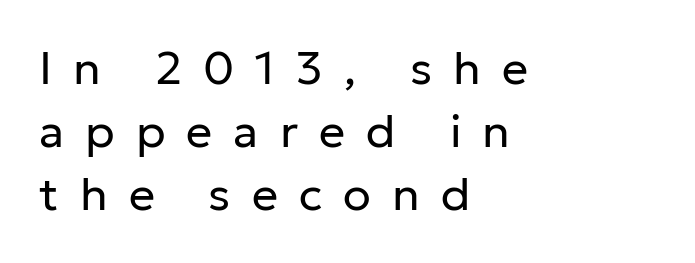
Looks like regular typesetting: each glyph gets only the width it needs. Weight: not bold — regular or lighter. Ordinary non-slanted type is in use. The passage shown is not underscored anywhere. The designer left line spacing at the default.
